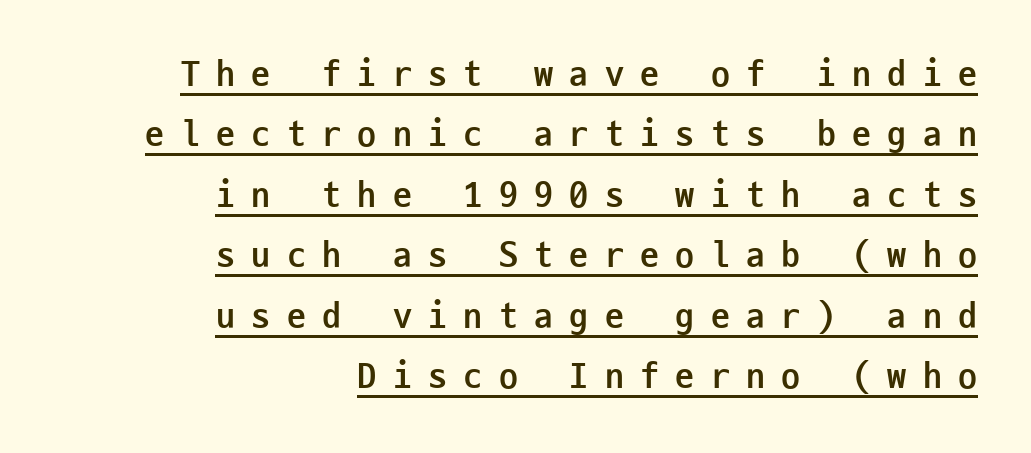
The passage shown has open, widely tracked lettering throughout. A baseline rule has been typeset under these characters. Short and long lines alike share a common ending point at right. Typographically, this falls in the sans-serif category. Fixed-width glyphs throughout — classic coding-font behaviour.
